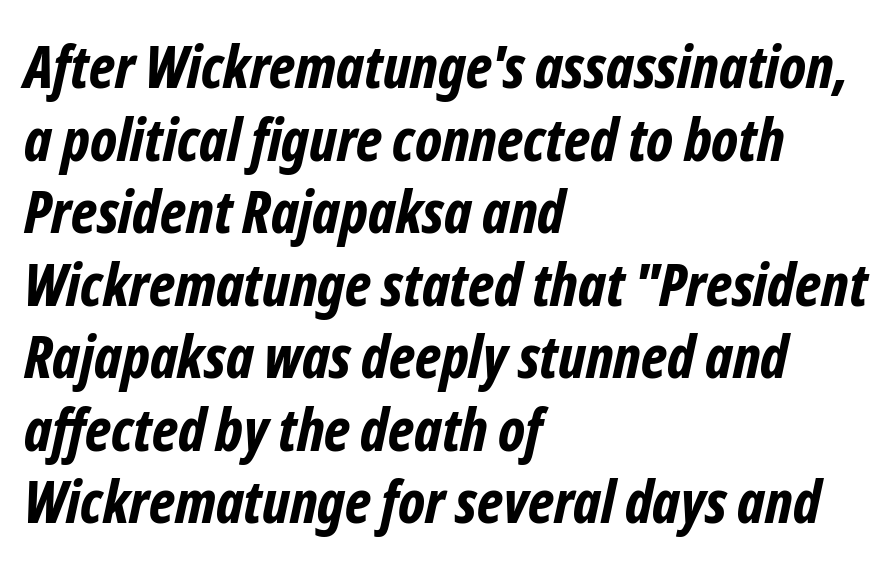
Q: Is the text bold? A: Yes.
Q: Is the text italic (slanted)? A: Yes, it leans right by about 12 degrees.
Q: Is the text underlined? A: No.
Q: How is the paragraph aligned? A: Left-aligned.
Q: Is the spacing between letters normal or unusually wide? A: Normal.
Q: Width (condensed, normal, or wide)? A: Condensed.
Q: Stroke contrast? A: Low.
Q: x-height? A: Medium.
Q: Monospaced? A: No.
